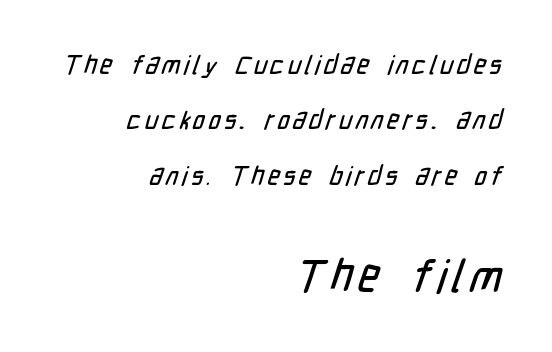
The image shows 45 px condensed sans-serif type; set right-aligned, loose line spacing (2.13x), not underlined; the second (bottom) block is 1.73x larger; low stroke contrast and a medium x-height.
